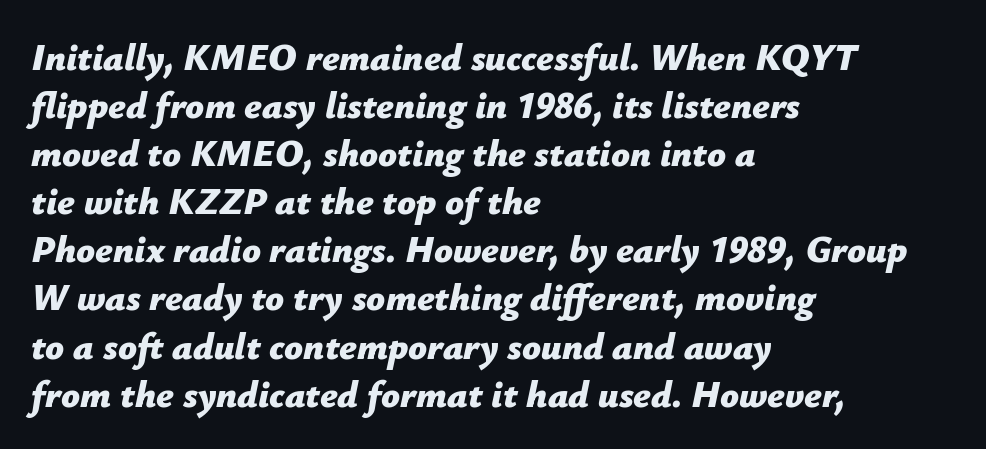
The image shows 37 px bold type, italic (leaning right); set left-aligned, normal line spacing (1.3x), normal letter spacing, not underlined; low stroke contrast and a medium x-height.
